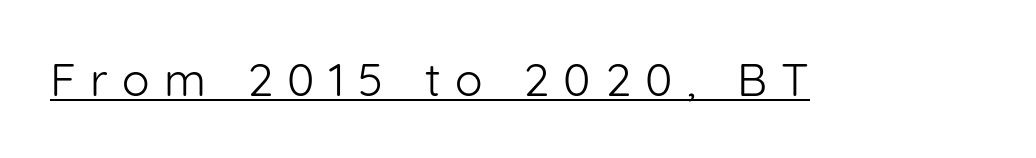
Q: Is the text bold? A: No.
Q: Is the text italic (slanted)? A: No, it is upright.
Q: Is the typeface a serif or a sans-serif typeface? A: Sans-serif.
Q: Is the text underlined? A: Yes.
Q: Is the spacing between letters normal or unusually wide? A: Unusually wide.
Q: Width (condensed, normal, or wide)? A: Normal.
Q: Stroke contrast? A: Low.
Q: x-height? A: Medium.
Q: Monospaced? A: No.
